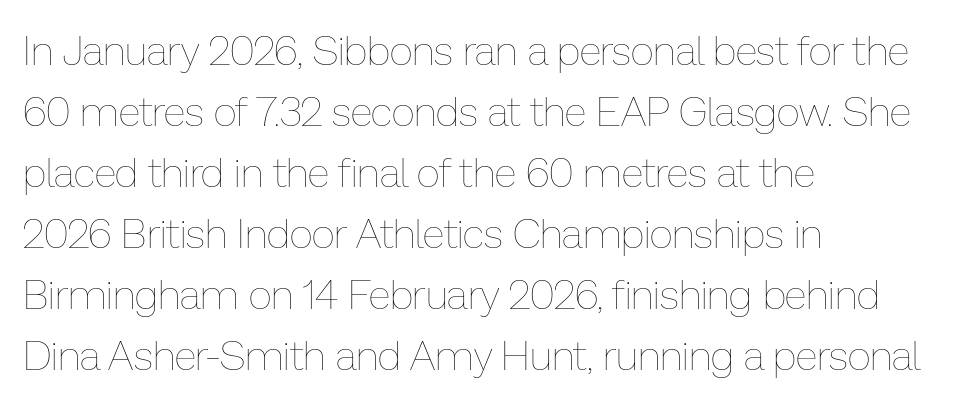
Q: Is the text bold? A: No.
Q: Is the text italic (slanted)? A: No, it is upright.
Q: Is the text underlined? A: No.
Q: How is the paragraph aligned? A: Left-aligned.
Q: Is the spacing between letters normal or unusually wide? A: Normal.
Q: Is the spacing between lines tight, normal or loose? A: Normal.
Q: Width (condensed, normal, or wide)? A: Normal.
Q: Stroke contrast? A: Low.
Q: x-height? A: Medium.
Q: Monospaced? A: No.
